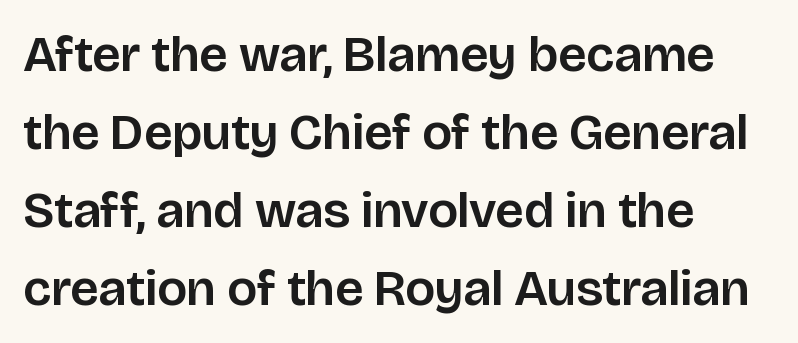
{"serif": "no", "italic": "no", "width": "normal", "stroke_contrast": "low", "x_height": "large", "monospaced": "no", "underline": "no", "align": "left", "line_spacing": "normal", "line_spacing_ratio": 1.53, "letter_spacing": "normal", "letter_spacing_em": 0.0, "glyph_px": 51}
